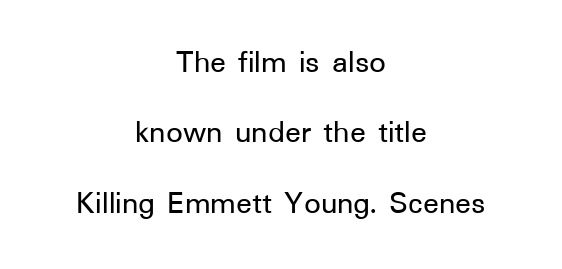
Q: Is the text italic (slanted)? A: No, it is upright.
Q: Is the typeface a serif or a sans-serif typeface? A: Sans-serif.
Q: Is the text underlined? A: No.
Q: How is the paragraph aligned? A: Centered.
Q: Is the spacing between letters normal or unusually wide? A: Normal.
Q: Is the spacing between lines tight, normal or loose? A: Loose.
Q: Width (condensed, normal, or wide)? A: Normal.
Q: Stroke contrast? A: Low.
Q: x-height? A: Medium.
Q: Monospaced? A: No.
